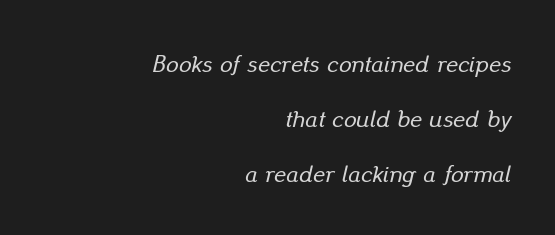
Q: Is the text italic (slanted)? A: Yes, it leans right by about 13 degrees.
Q: Is the text underlined? A: No.
Q: How is the paragraph aligned? A: Right-aligned.
Q: Is the spacing between letters normal or unusually wide? A: Normal.
Q: Is the spacing between lines tight, normal or loose? A: Loose.
